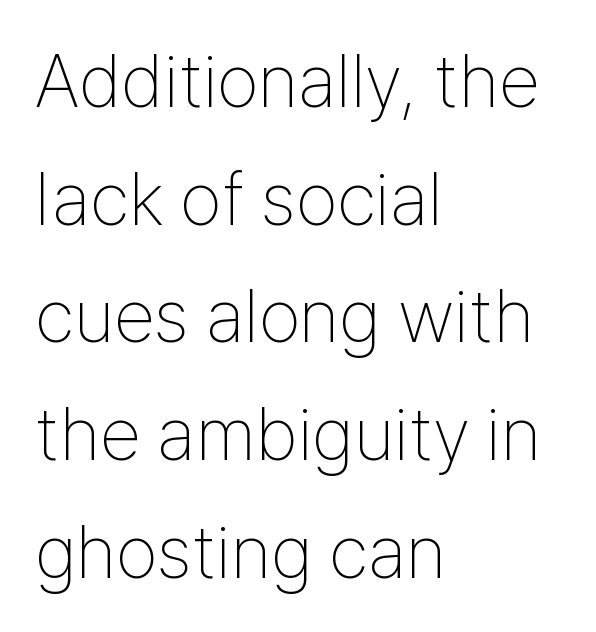
{"serif": "no", "italic": "no", "bold": "no", "weight": "thin", "width": "condensed", "stroke_contrast": "low", "x_height": "medium", "monospaced": "no", "underline": "no", "align": "left", "line_spacing": "normal", "line_spacing_ratio": 1.57, "letter_spacing": "normal", "letter_spacing_em": 0.0, "glyph_px": 75}
